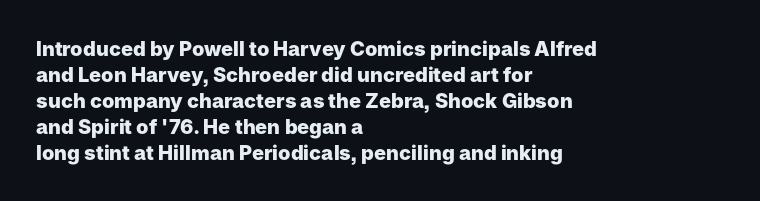
{"italic": "no", "bold": "yes", "underline": "no", "align": "left", "line_spacing": "normal", "line_spacing_ratio": 1.3, "letter_spacing": "normal", "letter_spacing_em": 0.0, "glyph_px": 20}
